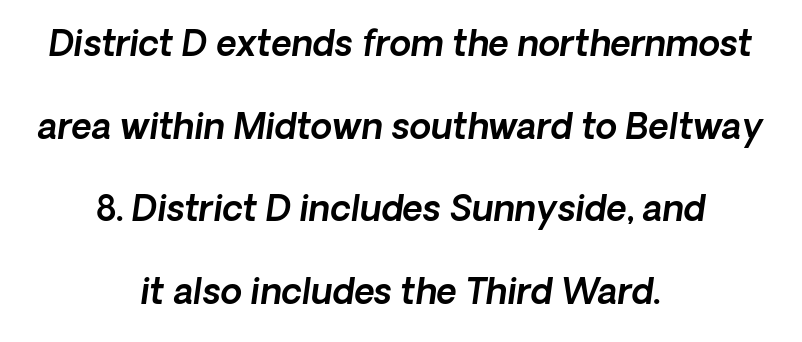
{"italic": "yes", "lean": "right", "slant_degrees": 8, "width": "normal", "x_height": "medium", "monospaced": "no", "underline": "no", "align": "center", "line_spacing": "loose", "line_spacing_ratio": 2.36, "letter_spacing": "normal", "letter_spacing_em": 0.0, "glyph_px": 35}
